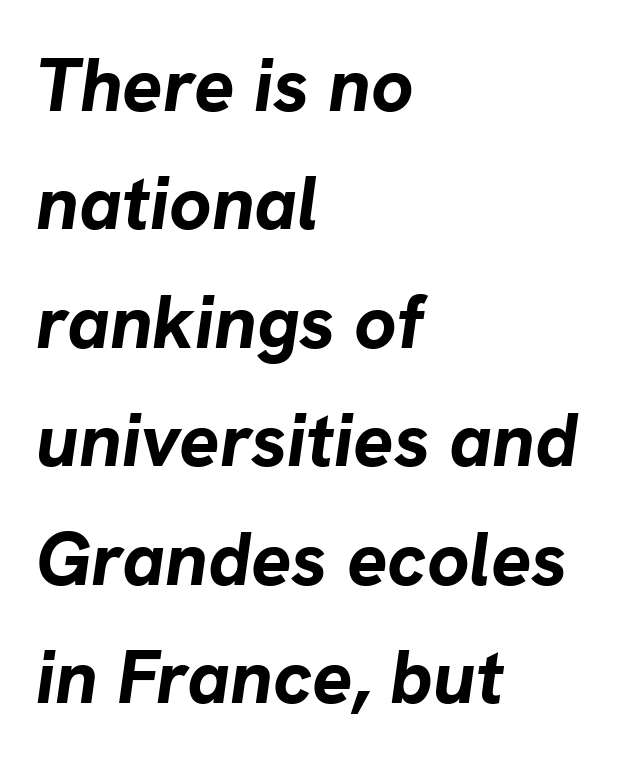
The image shows 75 px bold type, italic (leaning right); set left-aligned, normal line spacing (1.58x), normal letter spacing, not underlined; low stroke contrast and a medium x-height.
